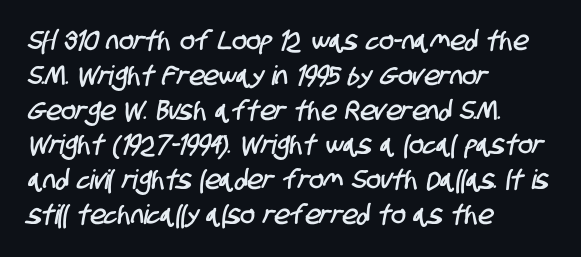
{"underline": "no", "align": "left", "line_spacing": "normal", "line_spacing_ratio": 1.29, "letter_spacing": "normal", "letter_spacing_em": 0.0, "glyph_px": 27}
